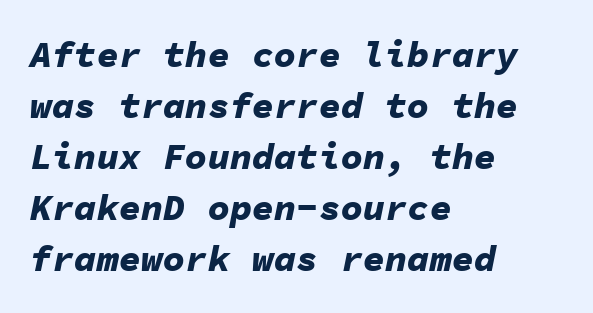
Q: Is the text bold? A: Yes.
Q: Is the text italic (slanted)? A: Yes, it leans right by about 11 degrees.
Q: Is the text underlined? A: No.
Q: How is the paragraph aligned? A: Left-aligned.
Q: Is the spacing between letters normal or unusually wide? A: Normal.
Q: Is the spacing between lines tight, normal or loose? A: Normal.
Q: Width (condensed, normal, or wide)? A: Normal.
Q: Stroke contrast? A: Low.
Q: x-height? A: Medium.
Q: Monospaced? A: Yes.
